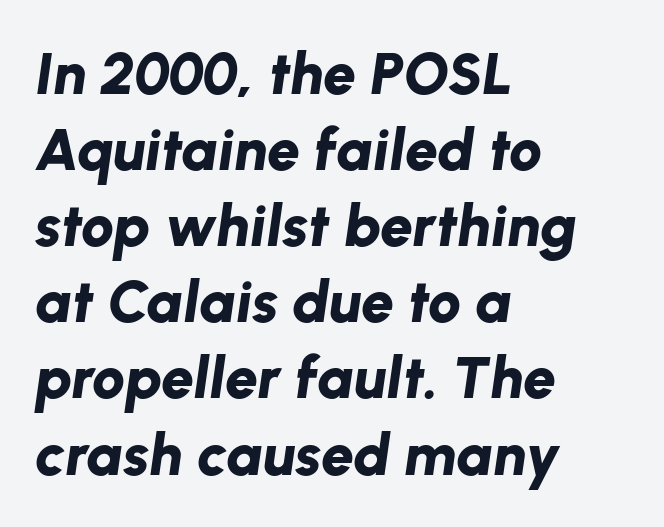
{"italic": "yes", "lean": "right", "slant_degrees": 8, "bold": "yes", "weight": "bold", "width": "normal", "stroke_contrast": "low", "x_height": "medium", "monospaced": "no", "underline": "no", "align": "left", "line_spacing": "normal", "line_spacing_ratio": 1.29, "letter_spacing": "normal", "letter_spacing_em": 0.0, "glyph_px": 59}
